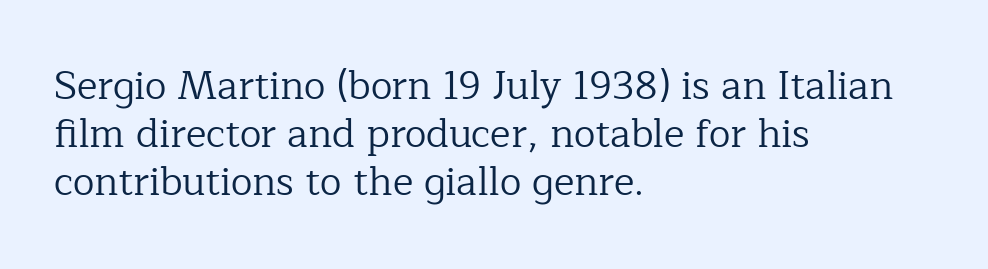
Q: Is the text bold? A: No.
Q: Is the text italic (slanted)? A: No, it is upright.
Q: Is the typeface a serif or a sans-serif typeface? A: Serif.
Q: Is the text underlined? A: No.
Q: How is the paragraph aligned? A: Left-aligned.
Q: Is the spacing between letters normal or unusually wide? A: Normal.
Q: Width (condensed, normal, or wide)? A: Normal.
Q: Stroke contrast? A: Low.
Q: x-height? A: Medium.
Q: Monospaced? A: No.
